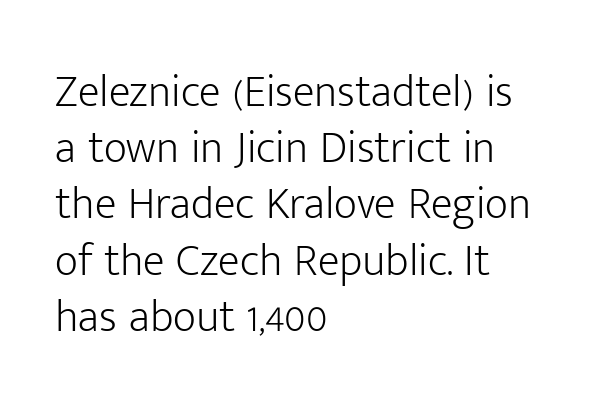
The image shows 45 px light sans-serif type, upright; set left-aligned, normal line spacing (1.25x), normal letter spacing, not underlined; low stroke contrast and a medium x-height.
